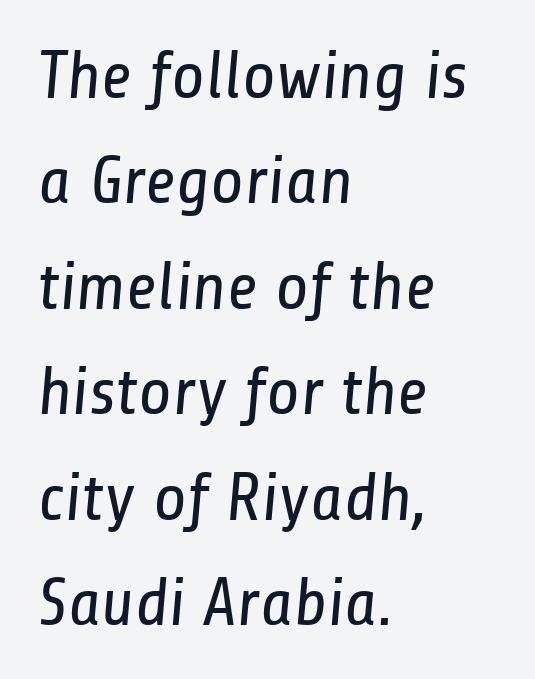
Q: Is the text bold? A: No.
Q: Is the typeface a serif or a sans-serif typeface? A: Sans-serif.
Q: Is the text underlined? A: No.
Q: How is the paragraph aligned? A: Left-aligned.
Q: Is the spacing between letters normal or unusually wide? A: Normal.
Q: Is the spacing between lines tight, normal or loose? A: Normal.
Q: Width (condensed, normal, or wide)? A: Condensed.
Q: Stroke contrast? A: Low.
Q: x-height? A: Medium.
Q: Monospaced? A: No.
